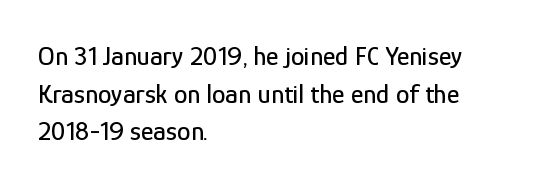
Q: Is the text italic (slanted)? A: No, it is upright.
Q: Is the text underlined? A: No.
Q: How is the paragraph aligned? A: Left-aligned.
Q: Is the spacing between letters normal or unusually wide? A: Normal.
Q: Is the spacing between lines tight, normal or loose? A: Normal.
